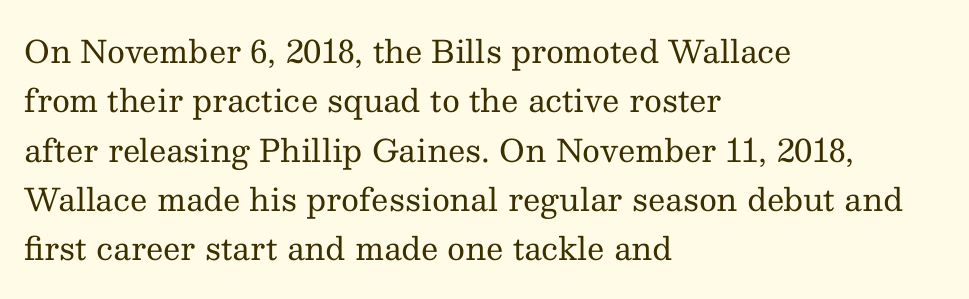
Q: Is the text bold? A: No.
Q: Is the text italic (slanted)? A: No, it is upright.
Q: Is the typeface a serif or a sans-serif typeface? A: Serif.
Q: Is the text underlined? A: No.
Q: How is the paragraph aligned? A: Left-aligned.
Q: Is the spacing between letters normal or unusually wide? A: Normal.
Q: Is the spacing between lines tight, normal or loose? A: Normal.
Q: Width (condensed, normal, or wide)? A: Normal.
Q: Stroke contrast? A: Medium.
Q: x-height? A: Medium.
Q: Monospaced? A: No.
